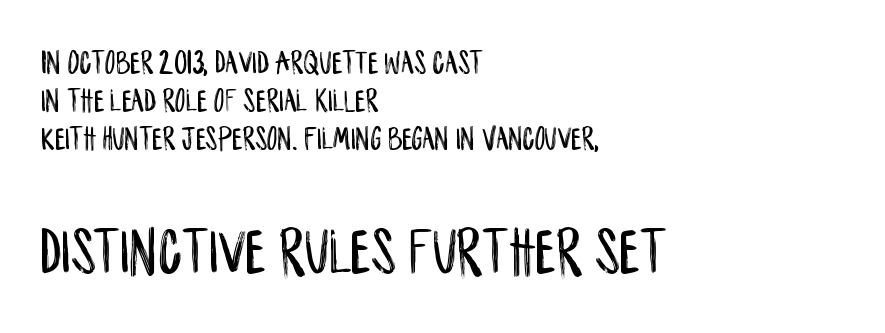
The image shows 68 px condensed sans-serif type, upright; set left-aligned, tight line spacing (1.12x), normal letter spacing, not underlined; the second (bottom) block is 2.0x larger; low stroke contrast and a large x-height.
